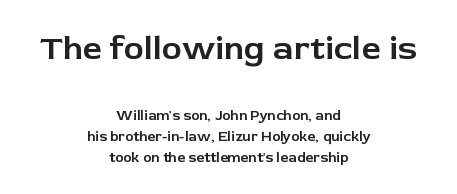
Quick note: underline off. Notice how the stems are strictly vertical — no italics here. Honestly, the row spacing looks completely unremarkable. The emphasis by scale lands on block number one, above. Glyph-to-glyph distance matches everyday printed text. Caption: multi-line text, centered on the measure.
